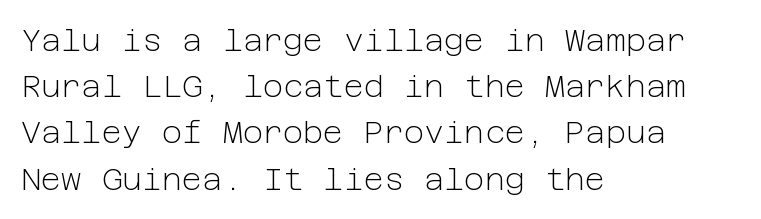
The compositor pushed each line to the left boundary. Rows of type keep a routine distance in the vertical direction. Look at the bottom of the vertical strokes: they stop flat, with no serifs. The font's upright variant was chosen for this text. The words here are not underlined.
